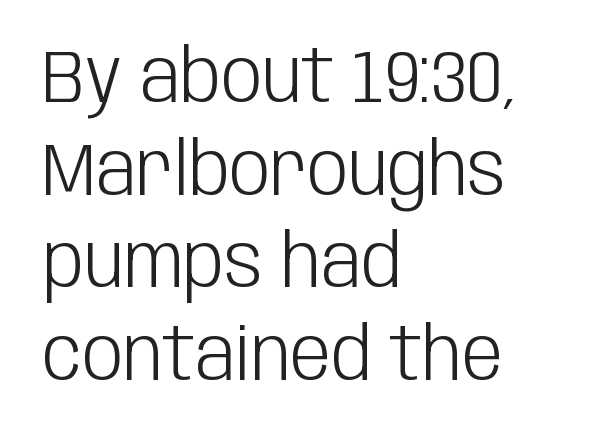
The image shows 73 px light, condensed sans-serif type, upright; set left-aligned, normal line spacing (1.27x), normal letter spacing, not underlined; low stroke contrast and a large x-height.
